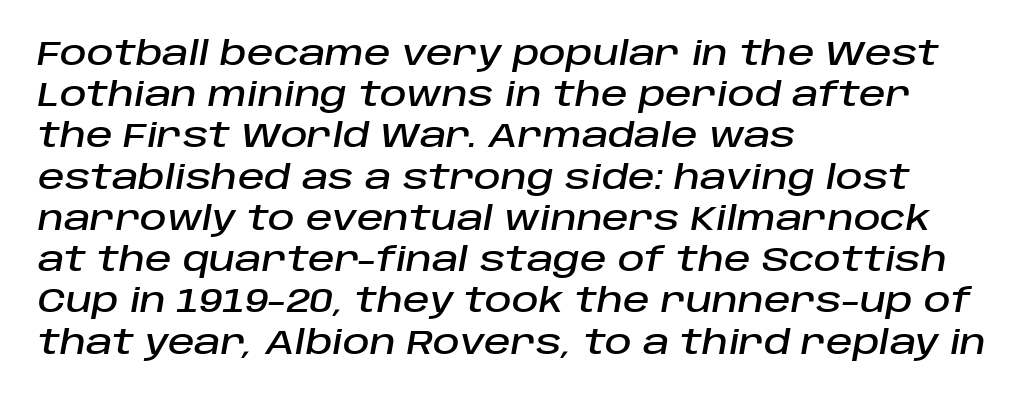
The image shows 33 px text type, italic (leaning right); set left-aligned, normal line spacing (1.25x), normal letter spacing, not underlined; low stroke contrast and a large x-height.
